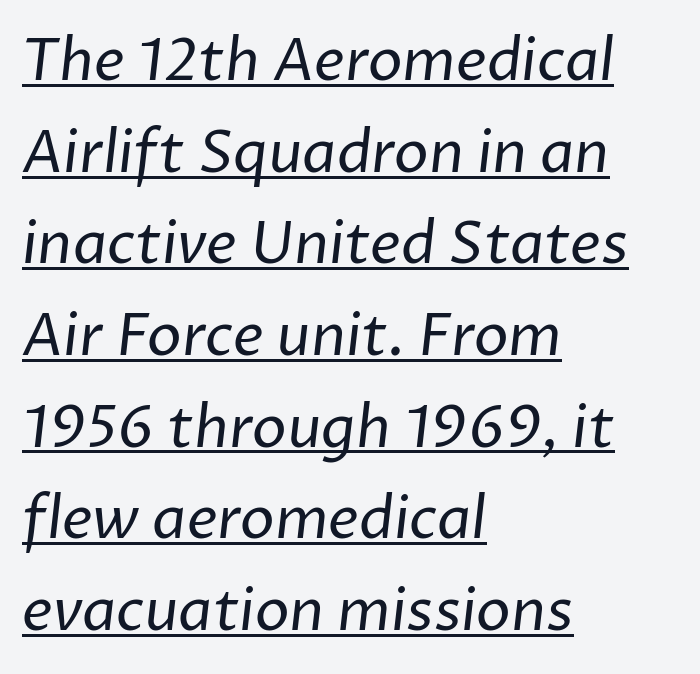
Q: Is the text bold? A: No.
Q: Is the typeface a serif or a sans-serif typeface? A: Sans-serif.
Q: Is the text underlined? A: Yes.
Q: How is the paragraph aligned? A: Left-aligned.
Q: Is the spacing between letters normal or unusually wide? A: Normal.
Q: Is the spacing between lines tight, normal or loose? A: Normal.
Q: Width (condensed, normal, or wide)? A: Normal.
Q: Stroke contrast? A: Low.
Q: x-height? A: Medium.
Q: Monospaced? A: No.
